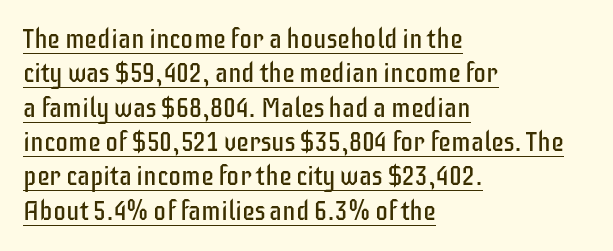
The image shows 26 px text type, upright; set left-aligned, normal line spacing (1.32x), normal letter spacing, underlined.
